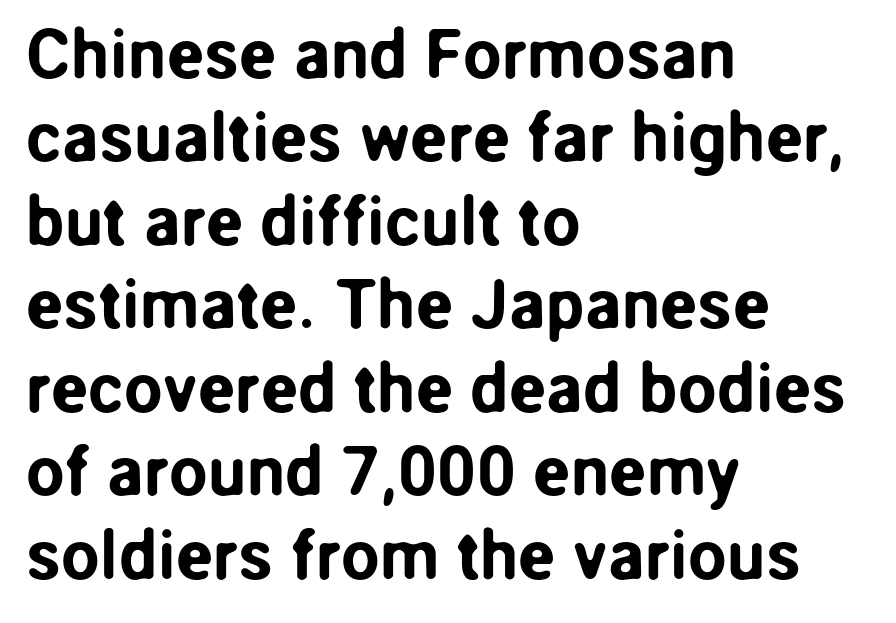
A typesetter would call this zero additional tracking. The space beneath each line is pristine and unruled. Note the varied advance widths — an 'i' is clearly narrower than an 'm'. Are there feet on the stems? There aren't — it's a sans. This is the regular roman posture of the typeface. These lines stack with their left ends in a neat column.
